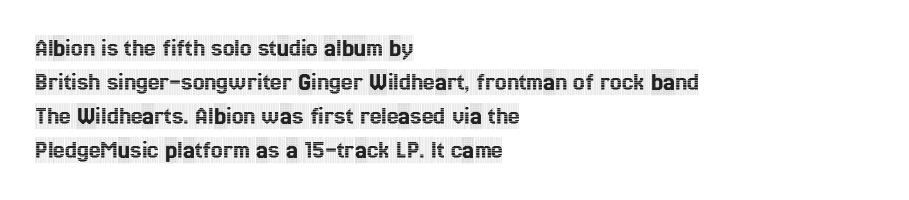
Q: Is the text italic (slanted)? A: No, it is upright.
Q: Is the text underlined? A: No.
Q: How is the paragraph aligned? A: Left-aligned.
Q: Is the spacing between letters normal or unusually wide? A: Normal.
Q: Is the spacing between lines tight, normal or loose? A: Normal.
